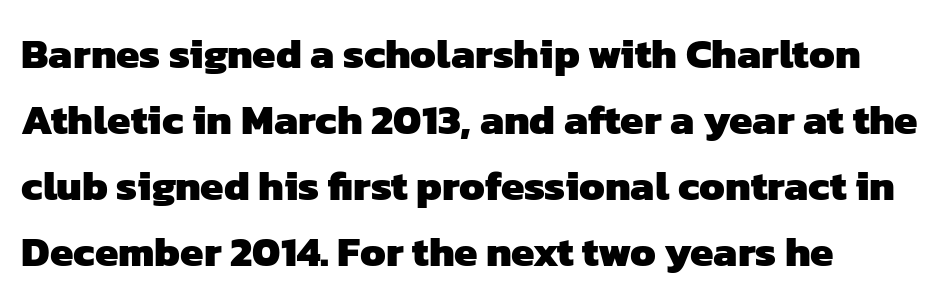
{"serif": "no", "bold": "yes", "weight": "heavy", "width": "normal", "stroke_contrast": "low", "x_height": "medium", "monospaced": "no", "underline": "no", "align": "left", "line_spacing": "normal", "line_spacing_ratio": 1.57, "letter_spacing": "normal", "letter_spacing_em": 0.0, "glyph_px": 42}
